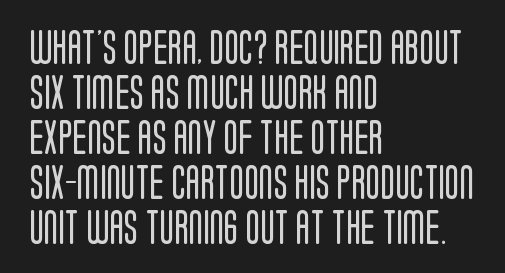
Q: Is the text bold? A: No.
Q: Is the text italic (slanted)? A: No, it is upright.
Q: Is the typeface a serif or a sans-serif typeface? A: Sans-serif.
Q: Is the text underlined? A: No.
Q: How is the paragraph aligned? A: Left-aligned.
Q: Is the spacing between letters normal or unusually wide? A: Normal.
Q: Is the spacing between lines tight, normal or loose? A: Normal.
Q: Width (condensed, normal, or wide)? A: Condensed.
Q: Stroke contrast? A: Low.
Q: x-height? A: Large.
Q: Monospaced? A: No.
